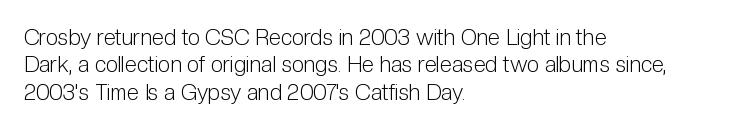
Rendered with straight, roman letterforms. Weight: not bold — regular or lighter. Words appear dense and cohesive because spacing is normal. Horizontal alignment here is leftward, the default for most running prose. A clean baseline with only descenders dipping below it.
